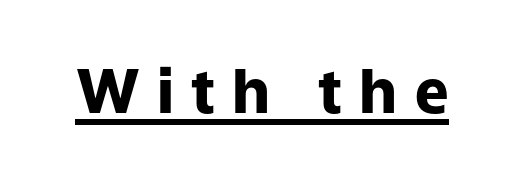
Characters remain perfectly vertical along every line. Notice how a bar underscores the lettering throughout. Think of a printed novel: that variable character pitch is what you see here. Pretty heavy lettering here — definitely bold. Compared with typical body copy, the letter spacing here is much looser. The glyphs in this specimen are sans serif.
